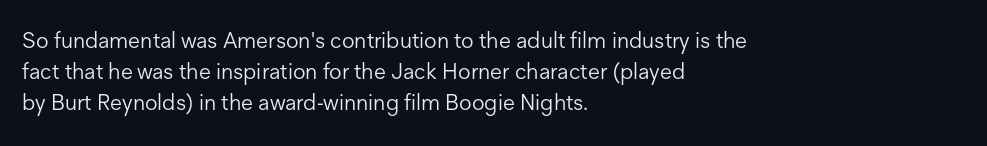
The image shows 22 px text type, upright; set left-aligned, normal line spacing (1.41x), normal letter spacing, not underlined.
